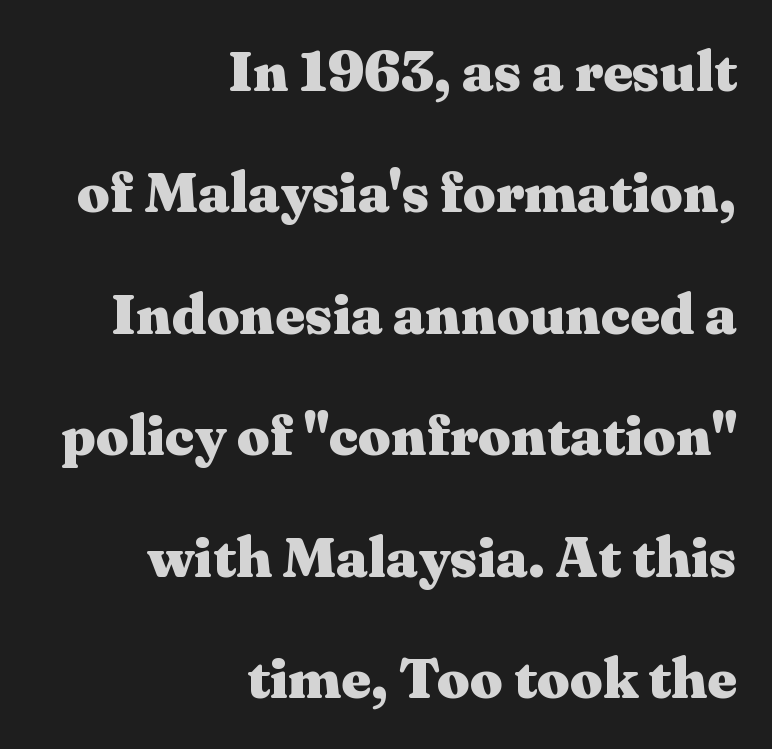
Q: Is the text bold? A: Yes.
Q: Is the text italic (slanted)? A: No, it is upright.
Q: Is the typeface a serif or a sans-serif typeface? A: Serif.
Q: Is the text underlined? A: No.
Q: How is the paragraph aligned? A: Right-aligned.
Q: Is the spacing between letters normal or unusually wide? A: Normal.
Q: Is the spacing between lines tight, normal or loose? A: Loose.
Q: Width (condensed, normal, or wide)? A: Wide.
Q: Stroke contrast? A: Medium.
Q: x-height? A: Medium.
Q: Monospaced? A: No.
